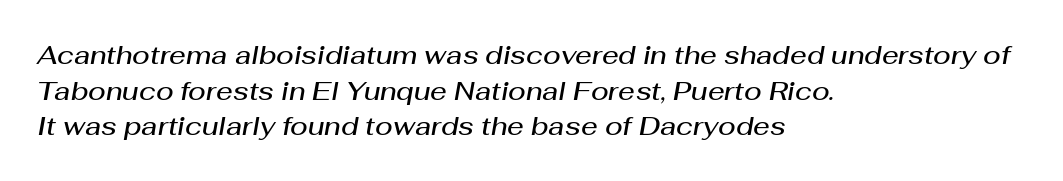
Emphasis-style slanted type is in use. Students, note that the glyphs here touch the page at normal intervals. Layout note: lines flush left. Clear beneath every line of the passage. Set as a demibold, roughly 600 on the weight scale.
